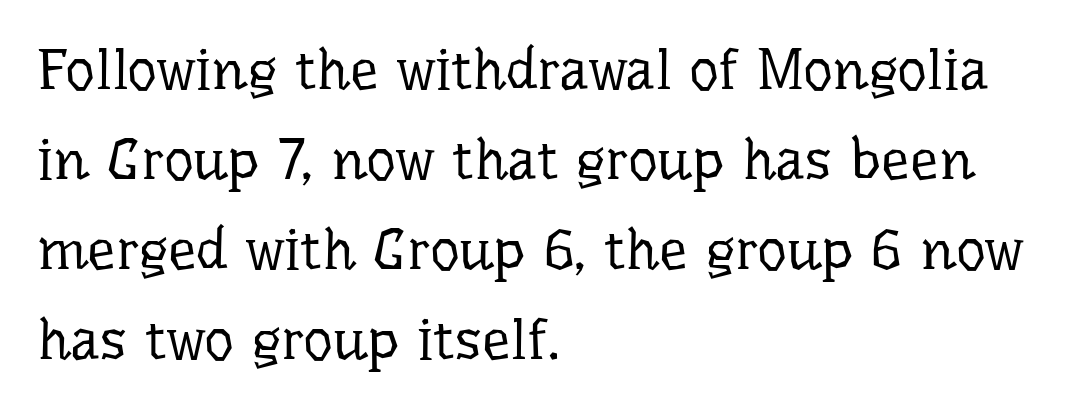
Q: Is the text bold? A: No.
Q: Is the text italic (slanted)? A: No, it is upright.
Q: Is the typeface a serif or a sans-serif typeface? A: Serif.
Q: Is the text underlined? A: No.
Q: How is the paragraph aligned? A: Left-aligned.
Q: Is the spacing between letters normal or unusually wide? A: Normal.
Q: Is the spacing between lines tight, normal or loose? A: Normal.
Q: Width (condensed, normal, or wide)? A: Normal.
Q: Stroke contrast? A: Low.
Q: x-height? A: Medium.
Q: Monospaced? A: No.
